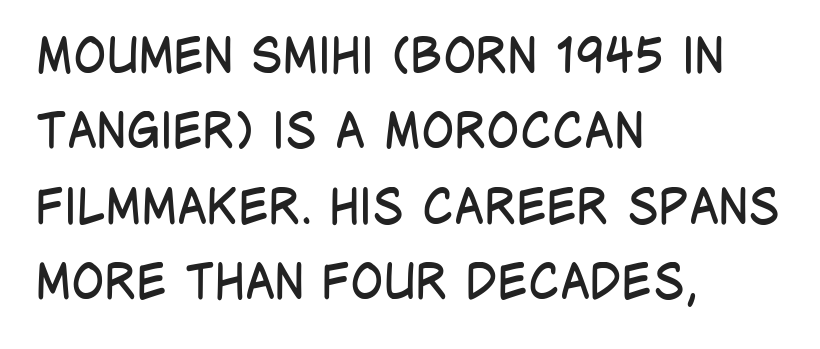
{"serif": "no", "italic": "no", "bold": "no", "weight": "regular", "width": "condensed", "stroke_contrast": "low", "x_height": "large", "monospaced": "no", "underline": "no", "align": "left", "line_spacing": "normal", "line_spacing_ratio": 1.54, "letter_spacing": "normal", "letter_spacing_em": 0.0, "glyph_px": 49}
